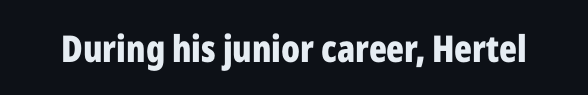
The image shows 37 px bold, condensed sans-serif type, upright; set normal letter spacing, not underlined; low stroke contrast and a medium x-height.
